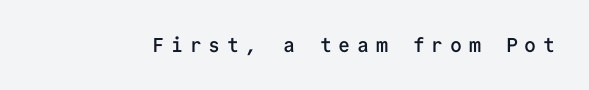
I'd describe the lettering as semibold — firm but not a full bold. Characters remain perfectly vertical along every line. Any mark beneath the type? The region is blank. In terms of letterspacing, this is a distinctly airy, spread setting.
